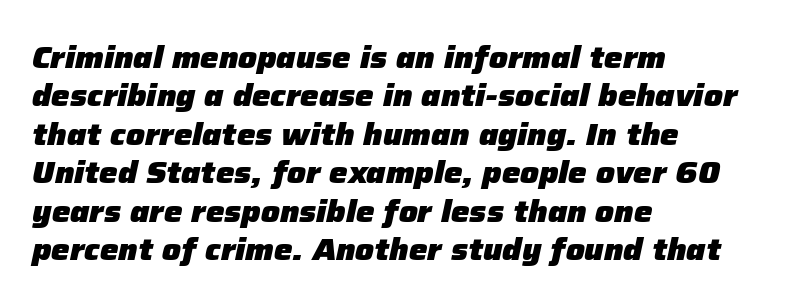
{"italic": "yes", "lean": "right", "slant_degrees": 12, "bold": "yes", "weight": "heavy", "width": "normal", "stroke_contrast": "low", "x_height": "medium", "monospaced": "no", "underline": "no", "align": "left", "line_spacing_ratio": 1.24, "letter_spacing": "normal", "letter_spacing_em": 0.0, "glyph_px": 31}
